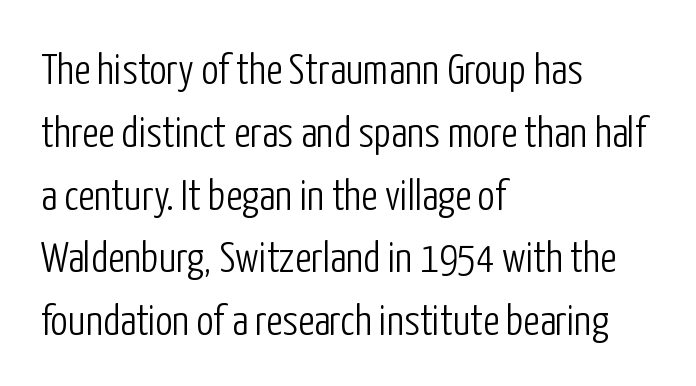
The image shows 43 px light, condensed sans-serif type, upright; set left-aligned, normal line spacing (1.46x), normal letter spacing, not underlined; low stroke contrast and a medium x-height.
